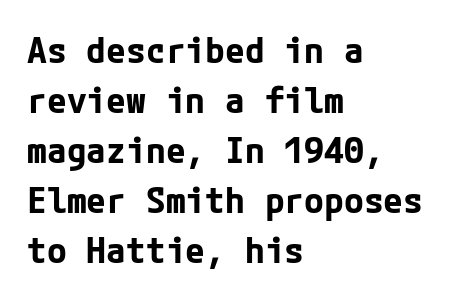
{"serif": "no", "italic": "no", "bold": "yes", "weight": "bold", "width": "normal", "stroke_contrast": "low", "x_height": "medium", "underline": "no", "align": "left", "line_spacing": "normal", "line_spacing_ratio": 1.39, "letter_spacing": "normal", "letter_spacing_em": 0.0, "glyph_px": 36}
